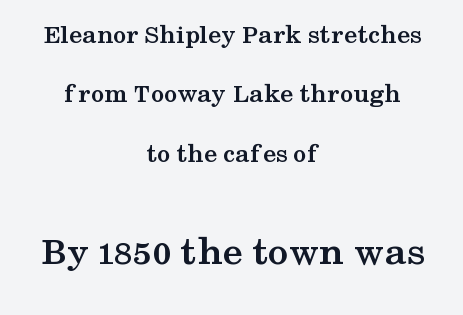
{"serif": "yes", "italic": "no", "bold": "yes", "weight": "semibold", "width": "wide", "stroke_contrast": "medium", "x_height": "medium", "monospaced": "no", "underline": "no", "align": "center", "line_spacing": "loose", "line_spacing_ratio": 2.2, "letter_spacing": "normal", "letter_spacing_em": 0.0, "larger_block": "second", "size_ratio": 1.52, "glyph_px": 41}
